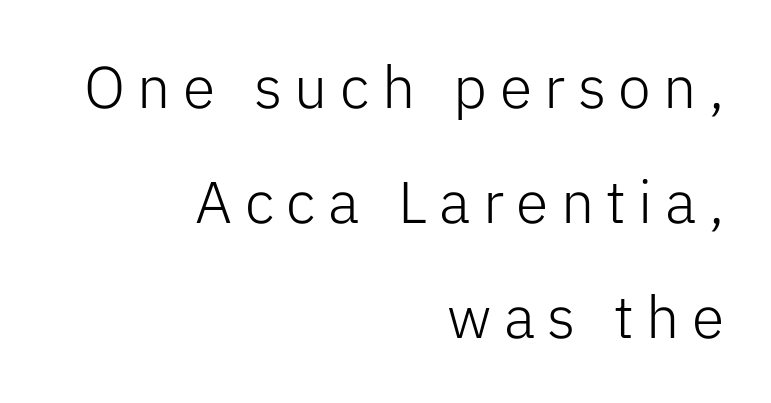
Q: Is the text bold? A: No.
Q: Is the text italic (slanted)? A: No, it is upright.
Q: Is the typeface a serif or a sans-serif typeface? A: Sans-serif.
Q: Is the text underlined? A: No.
Q: How is the paragraph aligned? A: Right-aligned.
Q: Is the spacing between letters normal or unusually wide? A: Unusually wide.
Q: Is the spacing between lines tight, normal or loose? A: Loose.
Q: Width (condensed, normal, or wide)? A: Normal.
Q: Stroke contrast? A: Low.
Q: x-height? A: Medium.
Q: Monospaced? A: No.
